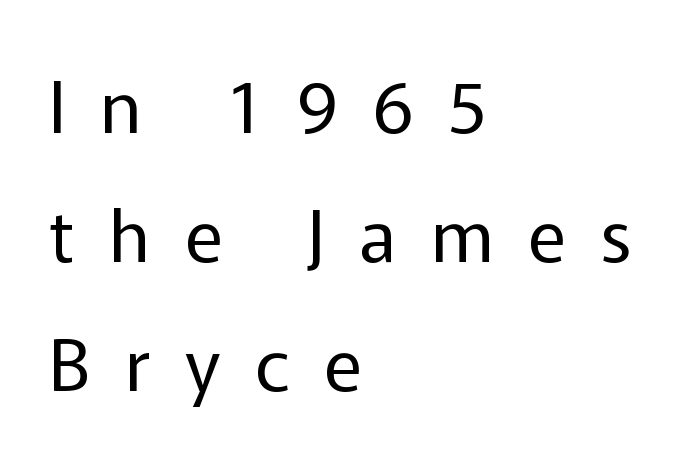
Caption: face not bold, strokes unweighted. This sample uses an upright cut, with every glyph sitting square on the baseline. The passage shown is typed in a proportional face where columns would drift. Unlike a traditional serif, this face leaves its strokes unadorned. Every row of glyphs begins at an identical x-position on the left. Tracking here is generous; glyphs stand well apart from one another.
